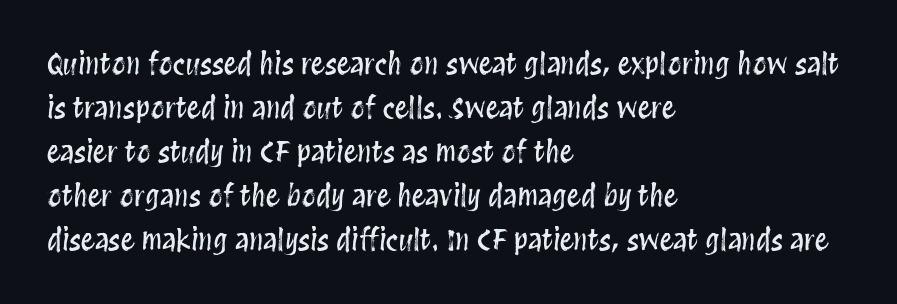
{"italic": "no", "width": "condensed", "stroke_contrast": "medium", "x_height": "large", "monospaced": "no", "underline": "no", "align": "left", "line_spacing": "normal", "line_spacing_ratio": 1.57, "letter_spacing": "normal", "letter_spacing_em": 0.0, "glyph_px": 28}
